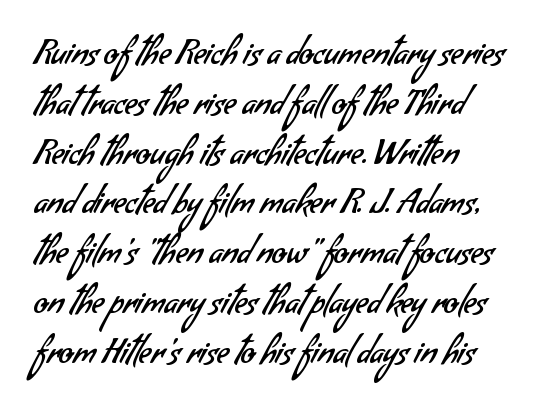
You could not count columns in this text — the font is proportionally spaced. Horizontally, the lines are justified to the leading edge only. The designer went with a sans here, leaving each stem footless. Vertical stems look standard width or narrower in stroke.
